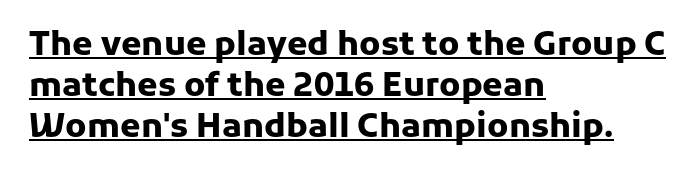
Are there feet on the stems? There aren't — it's a sans. The typesetter has applied underlining to the passage shown. The glyphs have the mass of a bold cut. Looks like regular typesetting: each glyph gets only the width it needs.
